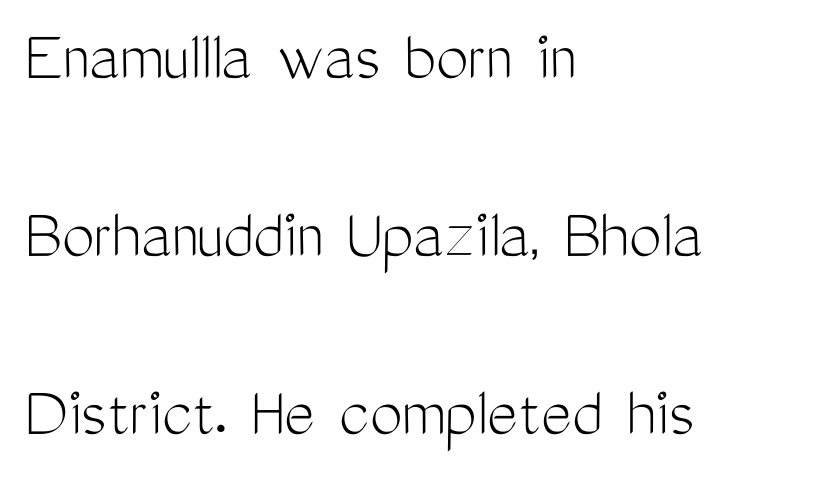
The image shows 73 px light, condensed sans-serif type, upright; set left-aligned, loose line spacing (2.44x), normal letter spacing, not underlined; medium stroke contrast and a medium x-height.
